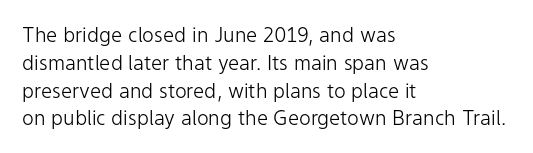
Q: Is the text bold? A: No.
Q: Is the text italic (slanted)? A: No, it is upright.
Q: Is the text underlined? A: No.
Q: How is the paragraph aligned? A: Left-aligned.
Q: Is the spacing between letters normal or unusually wide? A: Normal.
Q: Is the spacing between lines tight, normal or loose? A: Normal.
